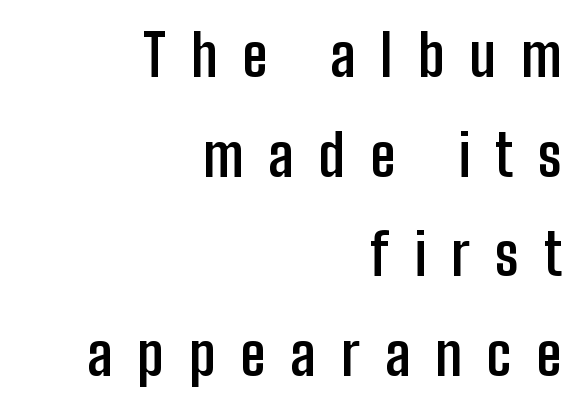
Q: Is the text bold? A: Yes.
Q: Is the text italic (slanted)? A: No, it is upright.
Q: Is the typeface a serif or a sans-serif typeface? A: Sans-serif.
Q: Is the text underlined? A: No.
Q: How is the paragraph aligned? A: Right-aligned.
Q: Is the spacing between letters normal or unusually wide? A: Unusually wide.
Q: Width (condensed, normal, or wide)? A: Condensed.
Q: Stroke contrast? A: Low.
Q: x-height? A: Medium.
Q: Monospaced? A: No.
